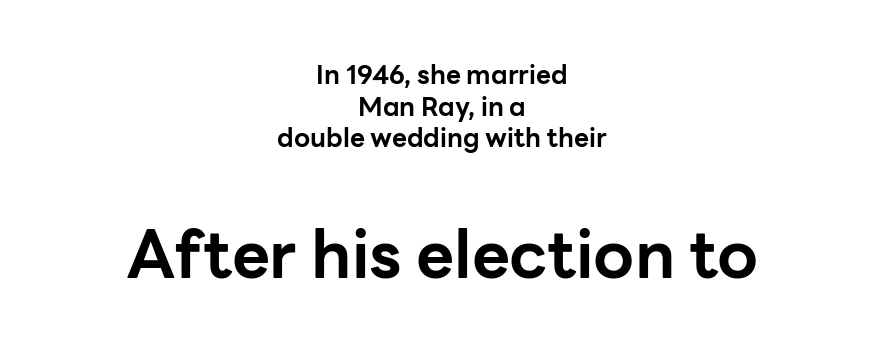
{"serif": "no", "italic": "no", "bold": "yes", "weight": "bold", "width": "normal", "stroke_contrast": "low", "x_height": "medium", "monospaced": "no", "underline": "no", "align": "center", "line_spacing_ratio": 1.22, "letter_spacing": "normal", "letter_spacing_em": 0.0, "larger_block": "second", "size_ratio": 2.54, "glyph_px": 66}
